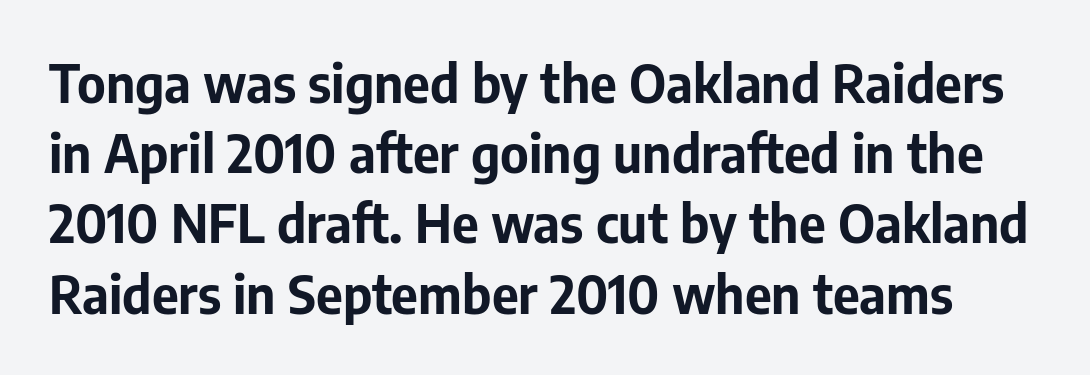
The image shows 52 px bold sans-serif type, upright; set normal line spacing (1.35x), normal letter spacing, not underlined; low stroke contrast and a medium x-height.
